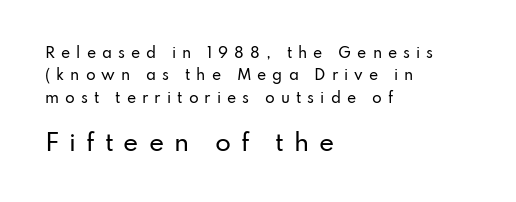
Q: Is the text italic (slanted)? A: No, it is upright.
Q: Is the text underlined? A: No.
Q: How is the paragraph aligned? A: Left-aligned.
Q: Is the spacing between letters normal or unusually wide? A: Unusually wide.
Q: Is the spacing between lines tight, normal or loose? A: Normal.
Q: Which block of text is set in a larger size, the first (top) or the second (bottom)? A: The second (bottom) one.
